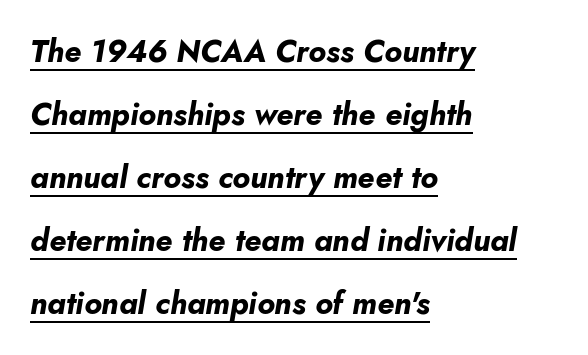
Q: Is the text bold? A: Yes.
Q: Is the text italic (slanted)? A: Yes, it leans right by about 10 degrees.
Q: Is the text underlined? A: Yes.
Q: How is the paragraph aligned? A: Left-aligned.
Q: Is the spacing between letters normal or unusually wide? A: Normal.
Q: Is the spacing between lines tight, normal or loose? A: Loose.
Q: Width (condensed, normal, or wide)? A: Normal.
Q: Stroke contrast? A: Low.
Q: x-height? A: Small.
Q: Monospaced? A: No.
